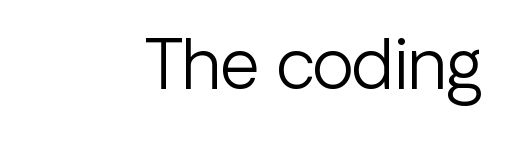
Q: Is the text bold? A: No.
Q: Is the text italic (slanted)? A: No, it is upright.
Q: Is the typeface a serif or a sans-serif typeface? A: Sans-serif.
Q: Is the text underlined? A: No.
Q: Is the spacing between letters normal or unusually wide? A: Normal.
Q: Width (condensed, normal, or wide)? A: Normal.
Q: Stroke contrast? A: Low.
Q: x-height? A: Medium.
Q: Monospaced? A: No.
